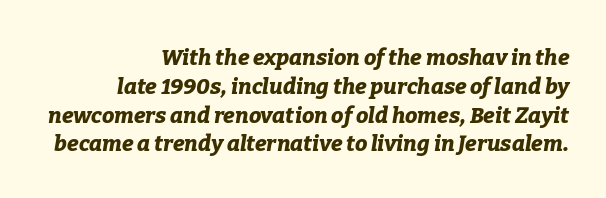
The image shows 22 px bold type, italic (leaning right); set right-aligned, normal line spacing (1.31x), normal letter spacing, not underlined.
